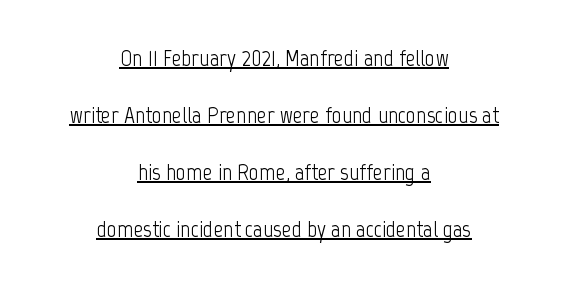
The image shows 24 px text type, upright; set centered, loose line spacing (2.37x), normal letter spacing, underlined.
